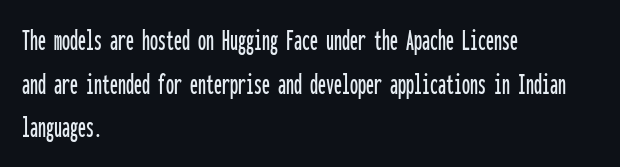
{"serif": "no", "italic": "no", "width": "condensed", "stroke_contrast": "low", "x_height": "medium", "monospaced": "yes", "underline": "no", "align": "left", "line_spacing": "normal", "line_spacing_ratio": 1.36, "letter_spacing": "normal", "letter_spacing_em": 0.0, "glyph_px": 32}
